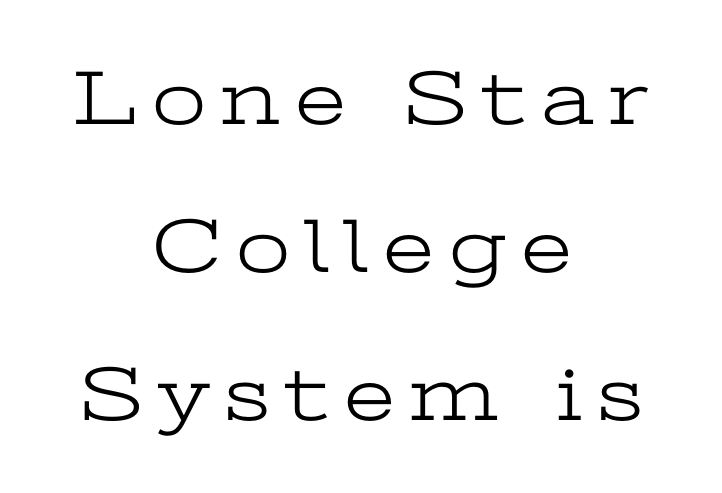
{"serif": "yes", "italic": "no", "bold": "no", "weight": "light", "width": "wide", "stroke_contrast": "low", "x_height": "medium", "monospaced": "no", "underline": "no", "align": "center", "line_spacing": "loose", "line_spacing_ratio": 1.9, "glyph_px": 78}
